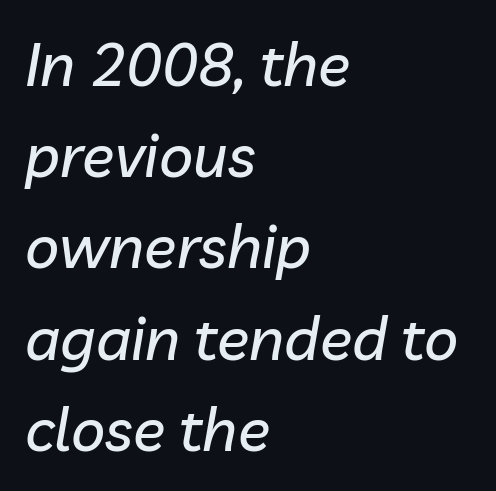
{"italic": "yes", "lean": "right", "slant_degrees": 10, "width": "normal", "stroke_contrast": "low", "x_height": "medium", "monospaced": "no", "underline": "no", "align": "left", "line_spacing": "normal", "line_spacing_ratio": 1.52, "letter_spacing": "normal", "letter_spacing_em": 0.0, "glyph_px": 60}
